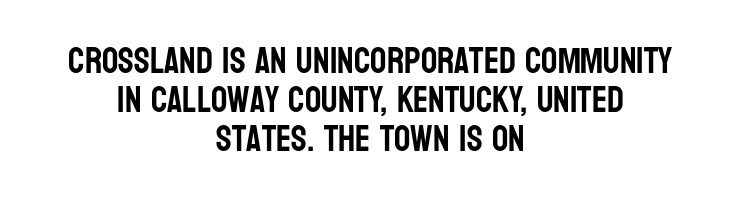
The image shows 36 px condensed sans-serif type, upright; set centered, tight line spacing (1.09x), normal letter spacing, not underlined; low stroke contrast and a large x-height.
